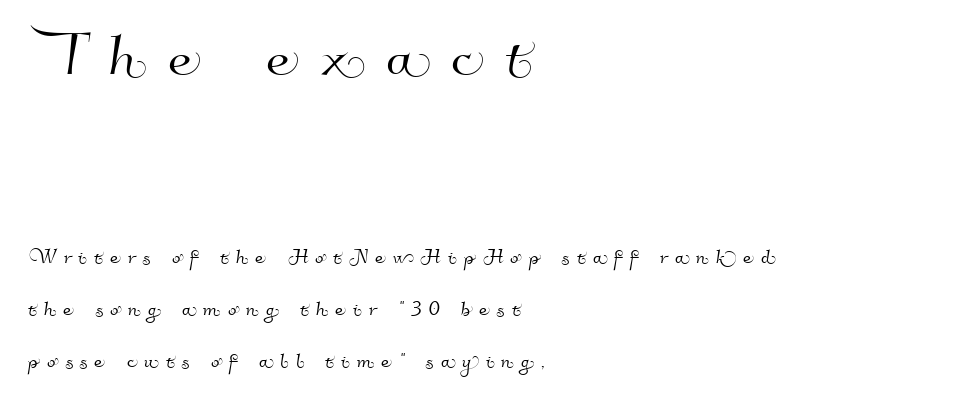
{"serif": "no", "width": "normal", "stroke_contrast": "high", "x_height": "small", "monospaced": "no", "underline": "no", "align": "left", "line_spacing": "loose", "line_spacing_ratio": 2.09, "letter_spacing": "wide", "letter_spacing_em": 0.28, "larger_block": "first", "size_ratio": 3.04, "glyph_px": 76}
